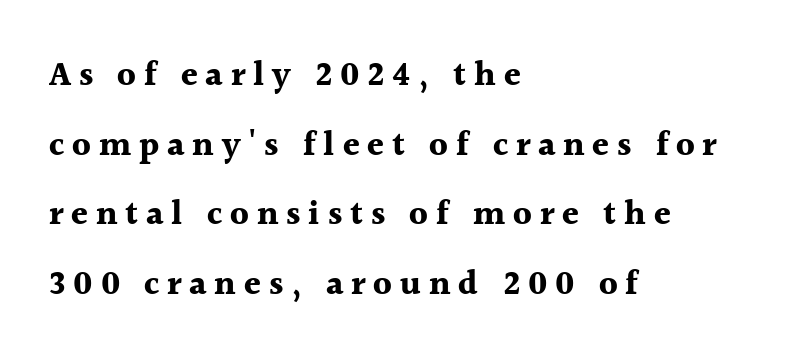
{"serif": "yes", "italic": "no", "bold": "yes", "weight": "bold", "width": "normal", "x_height": "medium", "monospaced": "no", "underline": "no", "align": "left", "line_spacing": "loose", "line_spacing_ratio": 2.05, "letter_spacing": "wide", "letter_spacing_em": 0.23, "glyph_px": 34}
